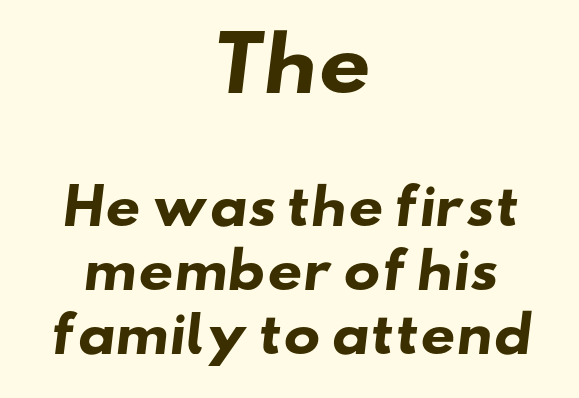
The type is set solid horizontally, with unmodified tracking. Words float on clear page, feet unadorned. What weight is shown? A full bold with thick strokes. In CSS terms this would be text-align: center. Is the lower block the larger one? No — the upper block carries the bigger type. Proportional: the letters do not fall into vertical columns.
